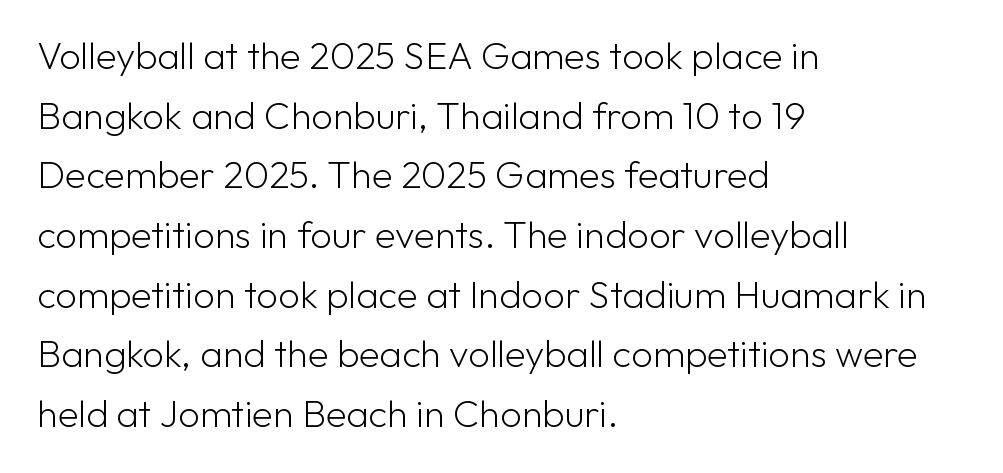
The image shows 38 px light sans-serif type, upright; set left-aligned, normal line spacing (1.57x), normal letter spacing, not underlined; low stroke contrast and a medium x-height.
